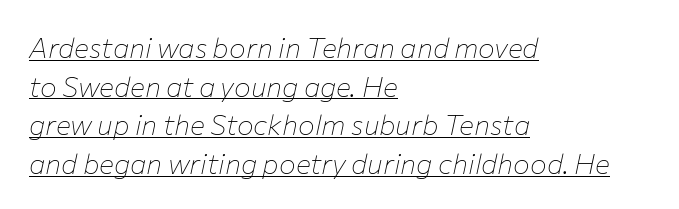
The image shows 28 px thin type, italic (leaning right); set left-aligned, normal line spacing (1.38x), normal letter spacing, underlined; low stroke contrast and a medium x-height.
